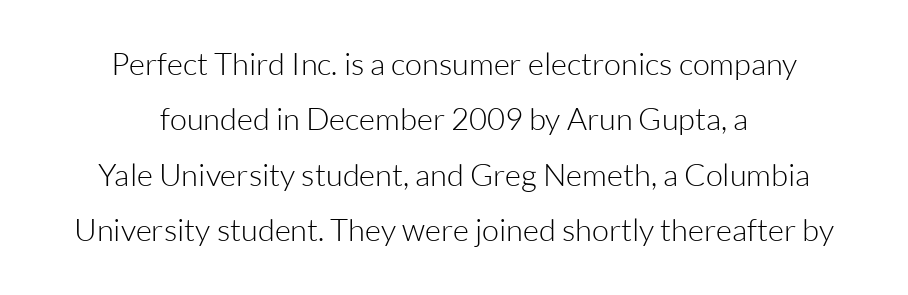
Counters stay open thanks to moderate or lighter strokes. The strip under each line holds only bare page. Does extra space separate the letters? No, they use regular spacing. Note the varied advance widths — an 'i' is clearly narrower than an 'm'. The text was rendered using a sans face with plain stroke endings. Does the copy run flush right? No — it is centered line by line.
